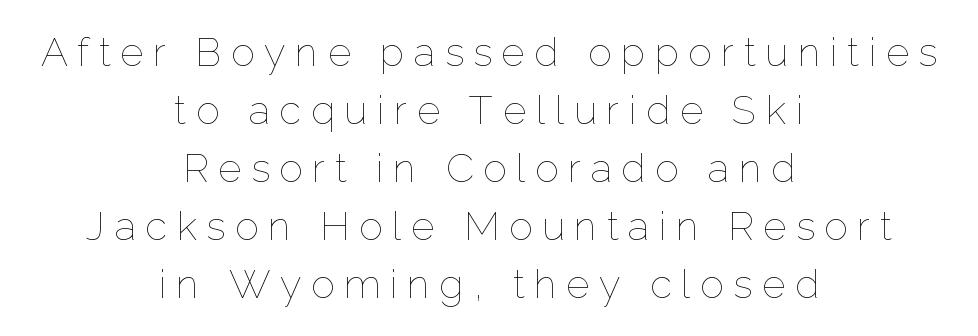
The lines in this sample share a center point and differ in where they start and stop. Heaviness? Minimal to ordinary, like unemphasized prose. Letters rest on an invisible, unmarked baseline. Is this a fixed-width face? No — the glyphs have proportional, varying widths. Tracking value appears strongly positive — letters spread wide. Compared with typical paragraphs, the rows here are spaced about the same.
